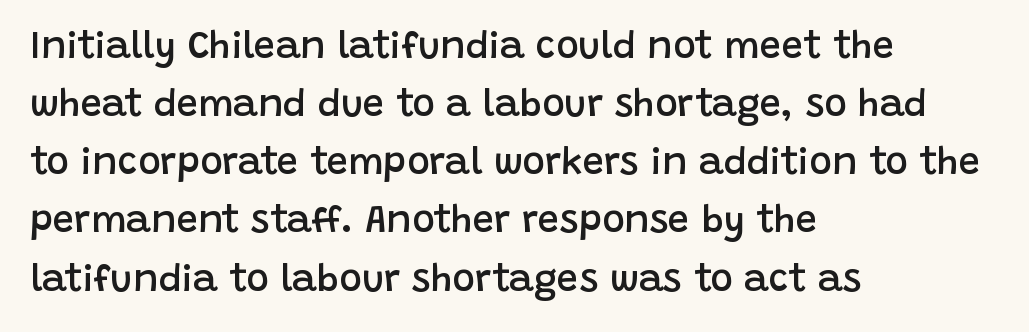
When letters stand straight like this, we call the style roman or upright. Observe the ordinary spacing: letters are neighbours, not strangers. The face used here is proportionally spaced, like ordinary book or web type. Is this a sans? Yes — the strokes have no serifs. Students, this is semibold: more ink than regular, less than bold.
